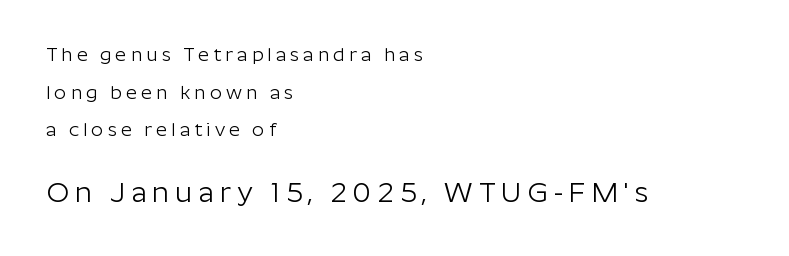
No heavy texture on the line: the type isn't bold. This sample has the flowing, uneven cadence of proportional lettering. Caption: upper text group reduced, lower text group enlarged. Casual observation: everything's shoved over to the left.
